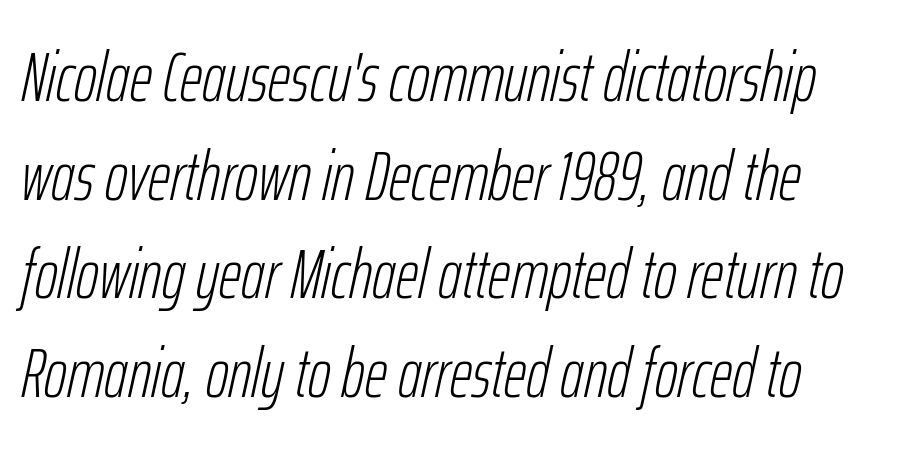
Q: Is the text bold? A: No.
Q: Is the text italic (slanted)? A: Yes, it leans right by about 12 degrees.
Q: Is the text underlined? A: No.
Q: How is the paragraph aligned? A: Left-aligned.
Q: Is the spacing between letters normal or unusually wide? A: Normal.
Q: Is the spacing between lines tight, normal or loose? A: Normal.
Q: Width (condensed, normal, or wide)? A: Condensed.
Q: Stroke contrast? A: Low.
Q: x-height? A: Medium.
Q: Monospaced? A: No.
